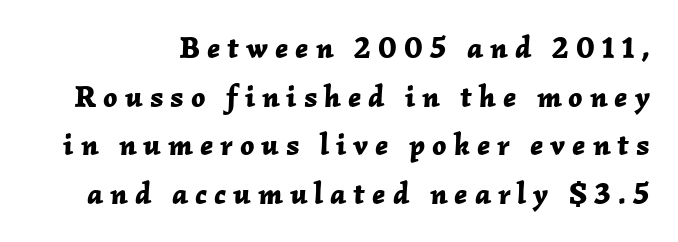
The image shows 31 px bold type, italic (leaning right); set normal line spacing (1.57x), unusually wide letter spacing (+0.22 em), not underlined; low stroke contrast and a medium x-height.
